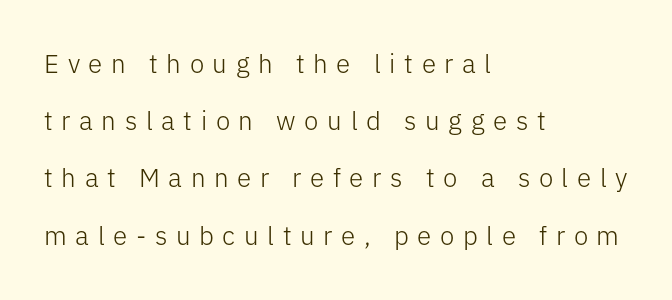
{"italic": "no", "bold": "no", "underline": "no", "align": "left", "line_spacing": "loose", "line_spacing_ratio": 2.2, "letter_spacing": "wide", "letter_spacing_em": 0.33, "glyph_px": 26}
